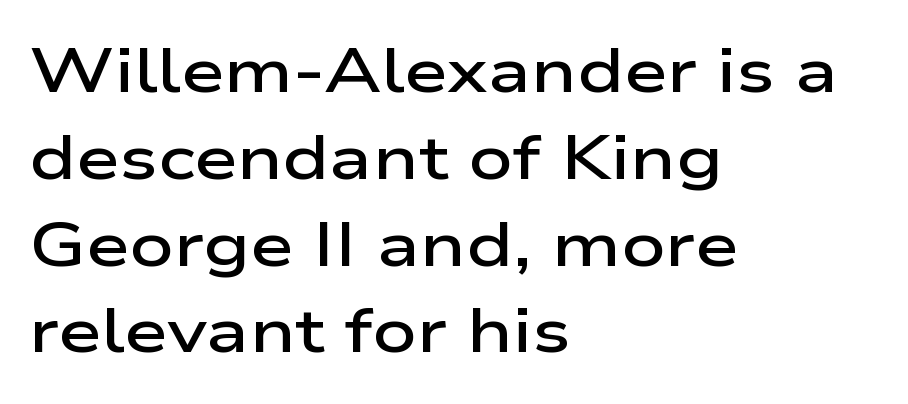
Q: Is the text bold? A: Semi-bold.
Q: Is the text italic (slanted)? A: No, it is upright.
Q: Is the typeface a serif or a sans-serif typeface? A: Sans-serif.
Q: Is the text underlined? A: No.
Q: How is the paragraph aligned? A: Left-aligned.
Q: Is the spacing between letters normal or unusually wide? A: Normal.
Q: Is the spacing between lines tight, normal or loose? A: Normal.
Q: Width (condensed, normal, or wide)? A: Wide.
Q: Stroke contrast? A: Low.
Q: x-height? A: Medium.
Q: Monospaced? A: No.
